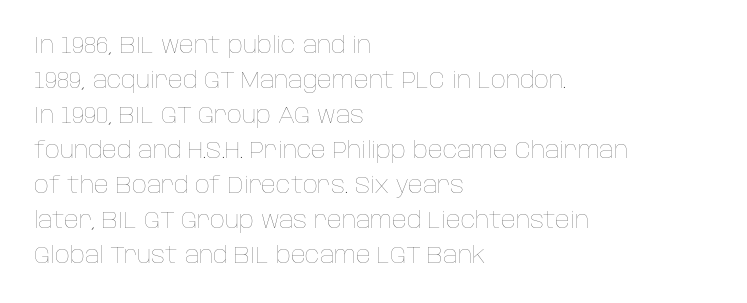
Weight: not bold — regular or lighter. The typesetter chose a ragged-right arrangement here. Each new line begins a customary step beneath the previous one. You could call the tracking neutral — neither tight nor loose. Only glyphs here, with clear space below each row. You can tell it's not italic because the verticals are truly vertical.
